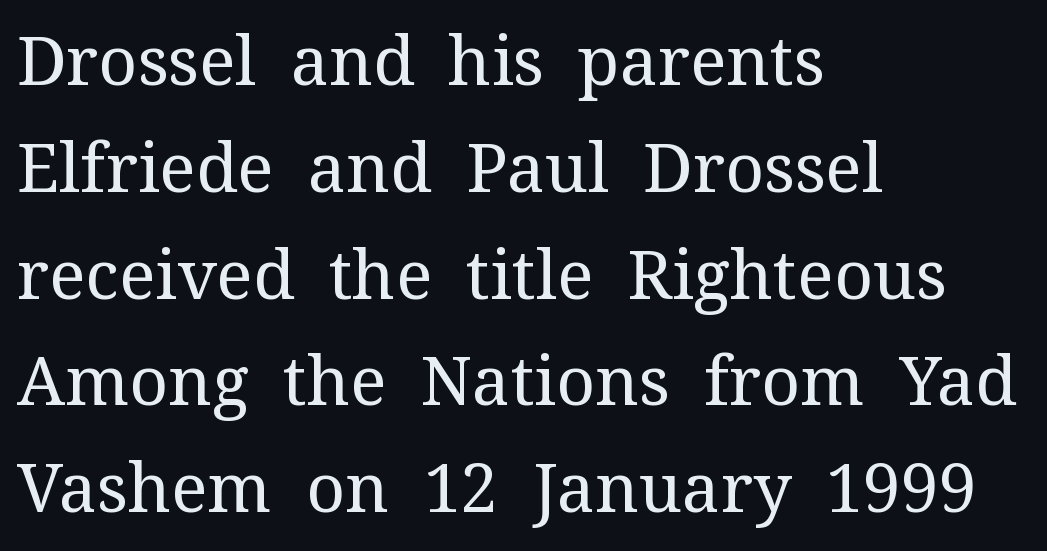
Horizontal alignment here is leftward, the default for most running prose. Nothing heavy about these letters — not bold at all. Check where the strokes stop: tiny serifs finish them off. This block has exactly the height ordinary leading produces. Quick note: not italic, upright.
